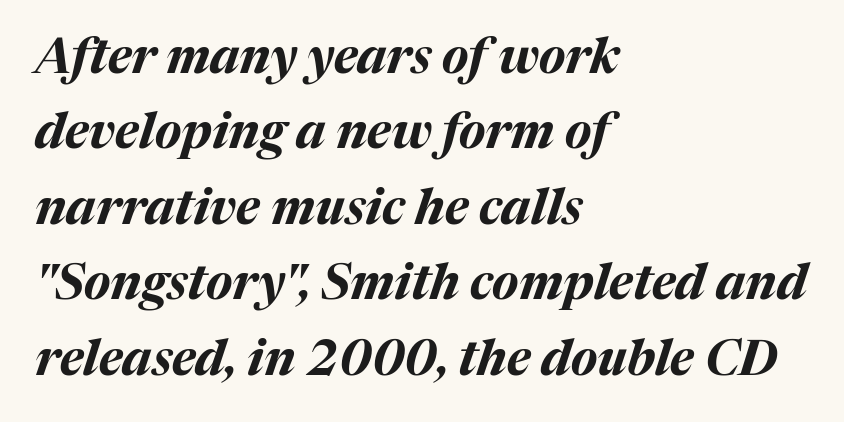
Q: Is the text bold? A: Yes.
Q: Is the text italic (slanted)? A: Yes, it leans right by about 17 degrees.
Q: Is the text underlined? A: No.
Q: How is the paragraph aligned? A: Left-aligned.
Q: Is the spacing between letters normal or unusually wide? A: Normal.
Q: Is the spacing between lines tight, normal or loose? A: Normal.
Q: Width (condensed, normal, or wide)? A: Normal.
Q: Stroke contrast? A: Medium.
Q: x-height? A: Medium.
Q: Monospaced? A: No.
